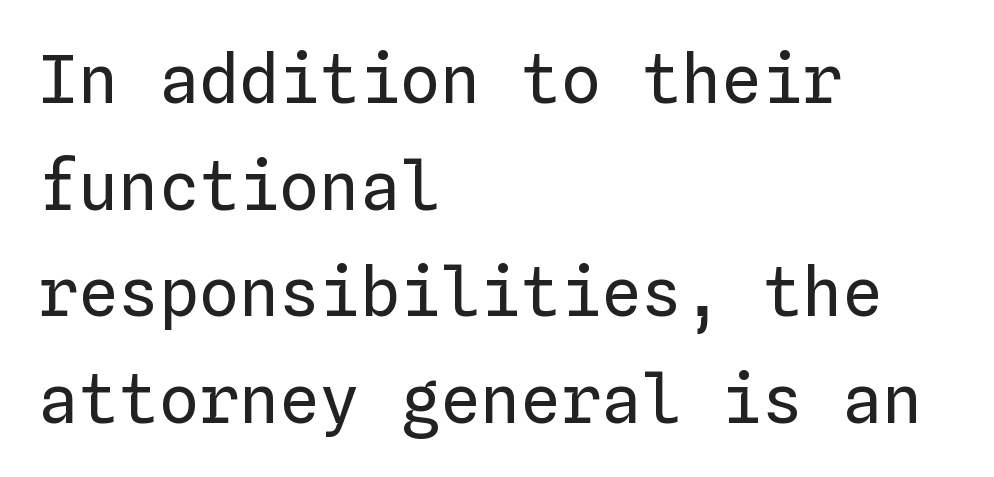
Unmarked baselines from the first word to the last. You can tell it's not italic because the verticals are truly vertical. The tracking reads as untouched default to a designer's eye. Summary of weight: not heavy and not bold. A student would call this left alignment; a typographer would say flush left, rag right.
